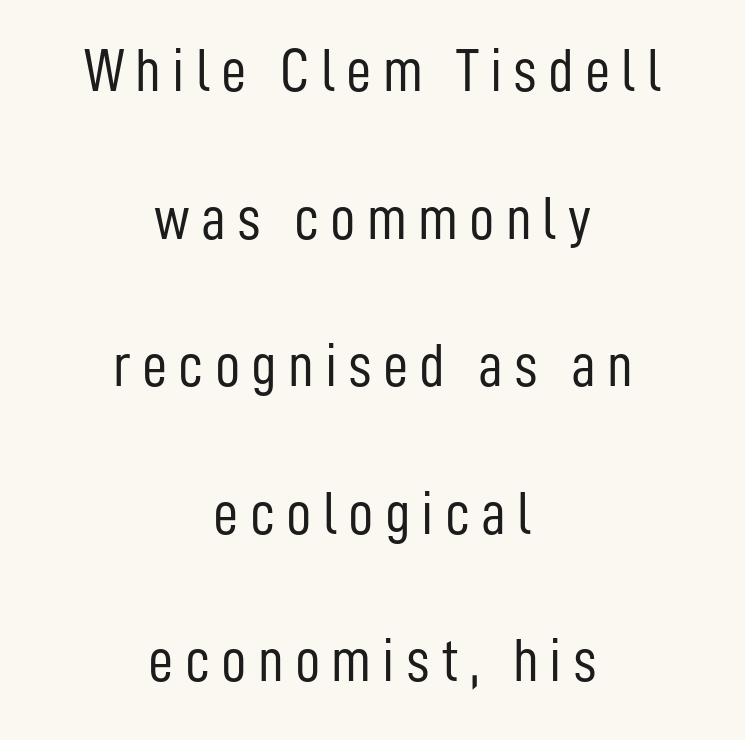
Q: Is the text bold? A: No.
Q: Is the text italic (slanted)? A: No, it is upright.
Q: Is the typeface a serif or a sans-serif typeface? A: Sans-serif.
Q: Is the text underlined? A: No.
Q: How is the paragraph aligned? A: Centered.
Q: Is the spacing between lines tight, normal or loose? A: Loose.
Q: Width (condensed, normal, or wide)? A: Condensed.
Q: Stroke contrast? A: Low.
Q: x-height? A: Medium.
Q: Monospaced? A: No.
